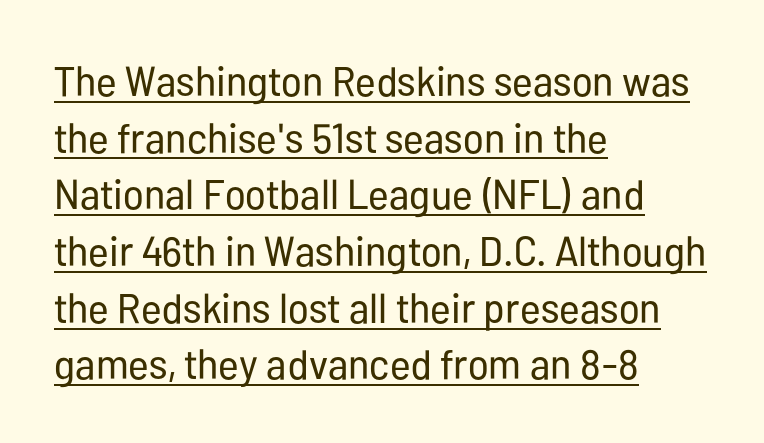
Q: Is the text bold? A: No.
Q: Is the text italic (slanted)? A: No, it is upright.
Q: Is the typeface a serif or a sans-serif typeface? A: Sans-serif.
Q: Is the text underlined? A: Yes.
Q: How is the paragraph aligned? A: Left-aligned.
Q: Is the spacing between letters normal or unusually wide? A: Normal.
Q: Is the spacing between lines tight, normal or loose? A: Normal.
Q: Width (condensed, normal, or wide)? A: Condensed.
Q: Stroke contrast? A: Low.
Q: x-height? A: Medium.
Q: Monospaced? A: No.
